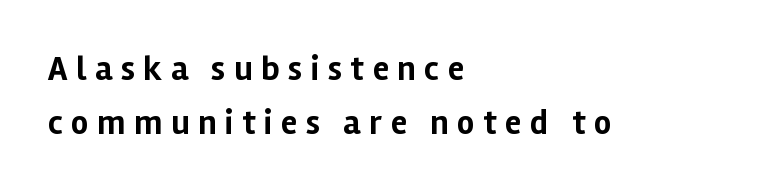
The image shows 34 px bold sans-serif type, upright; set left-aligned, normal line spacing (1.58x), unusually wide letter spacing (+0.25 em), not underlined; low stroke contrast and a medium x-height.
